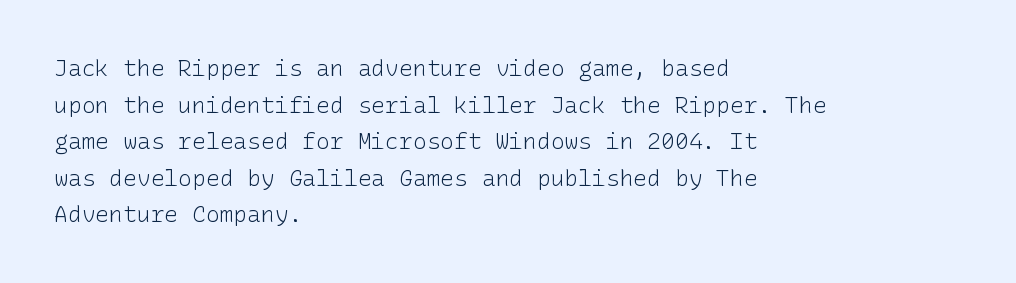
{"italic": "no", "bold": "no", "underline": "no", "align": "left", "line_spacing": "normal", "line_spacing_ratio": 1.59, "letter_spacing": "normal", "letter_spacing_em": 0.0, "glyph_px": 23}
